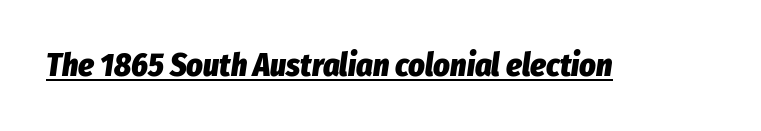
Check the space under the baseline: a stroke is drawn there. Emphasis-style slanted type is in use. Each letter keeps its own natural width here, so spacing adapts to shape. What stands out about the letter spacing? Nothing — it is the standard amount.
